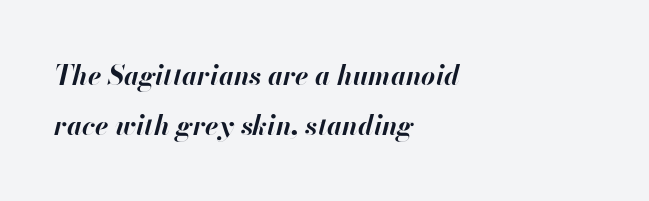
Notice how the stems are inclined rather than vertical — that's the hallmark of italics. The type is set solid horizontally, with unmodified tracking. Alignment: flush left. Lines of text with bare space underneath. I'd describe the lettering as bold — thick and assertive.
